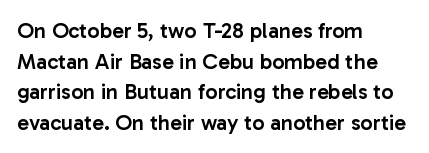
When letters stand straight like this, we call the style roman or upright. The space beneath each line is pristine and unruled. Horizontal alignment here is leftward, the default for most running prose. The gaps between neighbouring characters are ordinary and unremarkable. Students, this is semibold: more ink than regular, less than bold.
